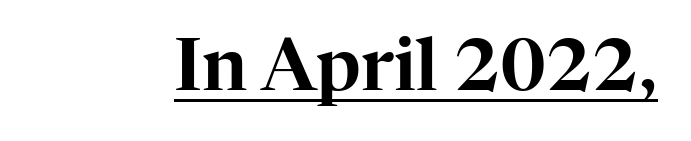
The image shows 72 px serif type, upright; set normal letter spacing, underlined; high stroke contrast and a medium x-height.
